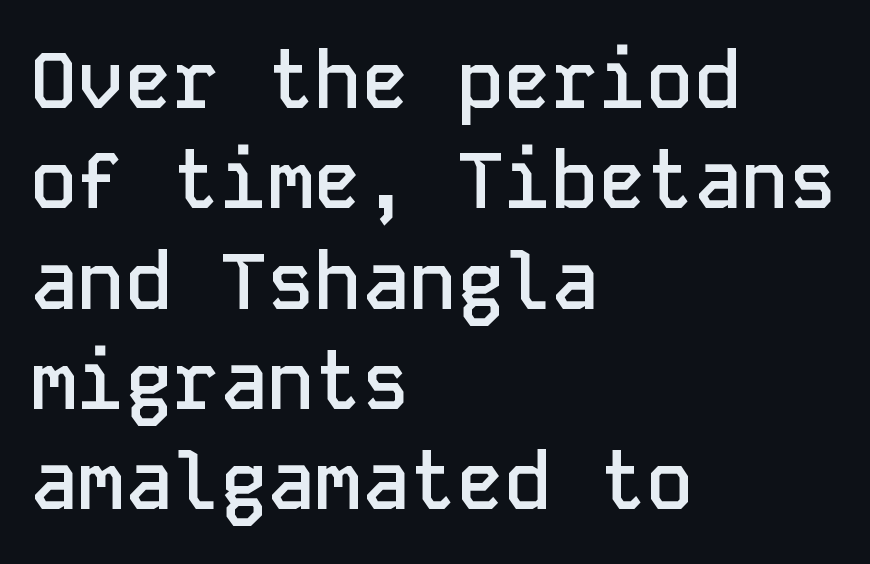
{"serif": "no", "italic": "no", "bold": "semi", "weight": "semibold", "width": "normal", "stroke_contrast": "low", "x_height": "medium", "monospaced": "yes", "underline": "no", "align": "left", "line_spacing": "normal", "line_spacing_ratio": 1.27, "letter_spacing": "normal", "letter_spacing_em": 0.0, "glyph_px": 79}
